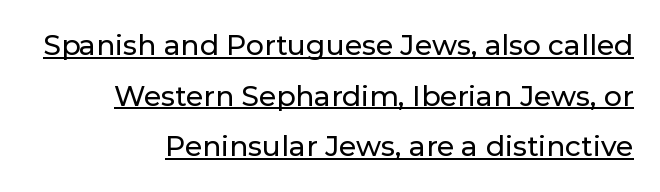
Emphasis is given by a line drawn under the lettering. Words appear dense and cohesive because spacing is normal. The axis of the letterforms is exactly vertical. These lines are rendered in a variable-pitch font. The designer went with a sans here, leaving each stem footless.
